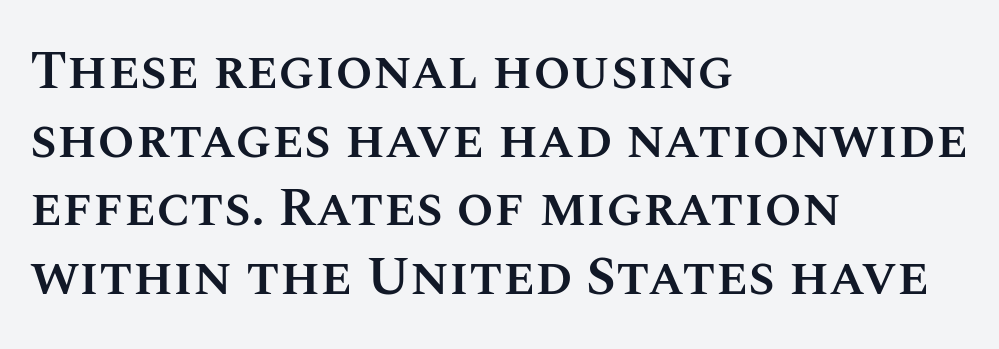
{"italic": "no", "bold": "semi", "weight": "semibold", "width": "normal", "stroke_contrast": "medium", "x_height": "large", "monospaced": "no", "underline": "no", "align": "left", "line_spacing": "normal", "line_spacing_ratio": 1.27, "letter_spacing": "normal", "letter_spacing_em": 0.0, "glyph_px": 54}
